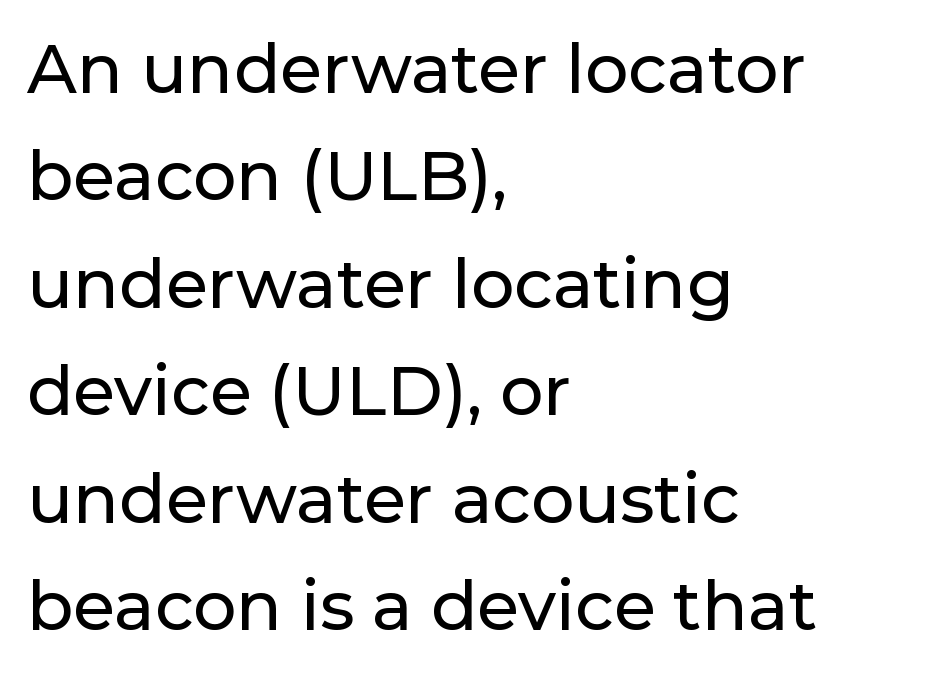
The image shows 68 px sans-serif type, upright; set left-aligned, normal line spacing (1.58x), normal letter spacing, not underlined; low stroke contrast and a medium x-height.
